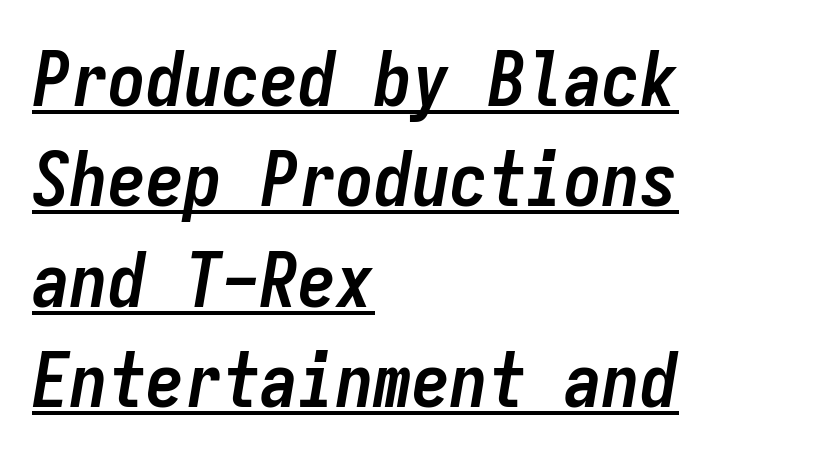
Q: Is the text bold? A: Yes.
Q: Is the text italic (slanted)? A: Yes, it leans right by about 9 degrees.
Q: Is the text underlined? A: Yes.
Q: How is the paragraph aligned? A: Left-aligned.
Q: Is the spacing between letters normal or unusually wide? A: Normal.
Q: Is the spacing between lines tight, normal or loose? A: Normal.
Q: Width (condensed, normal, or wide)? A: Condensed.
Q: Stroke contrast? A: Low.
Q: x-height? A: Medium.
Q: Monospaced? A: Yes.
